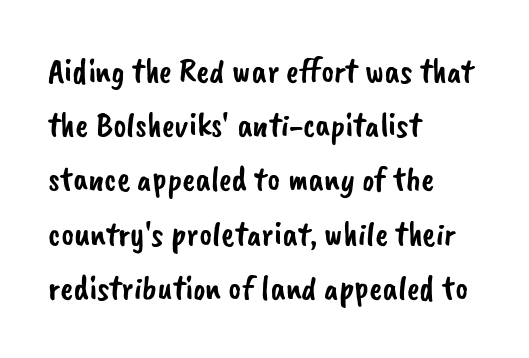
The image shows 35 px sans-serif type; set left-aligned, normal line spacing (1.55x), normal letter spacing, not underlined; low stroke contrast and a small x-height.
